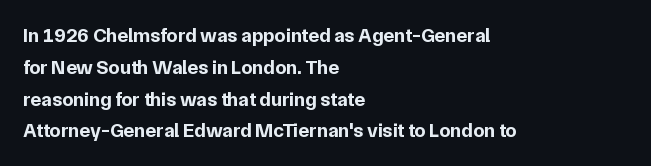
Q: Is the text bold? A: Yes.
Q: Is the text italic (slanted)? A: No, it is upright.
Q: Is the text underlined? A: No.
Q: How is the paragraph aligned? A: Left-aligned.
Q: Is the spacing between letters normal or unusually wide? A: Normal.
Q: Is the spacing between lines tight, normal or loose? A: Normal.
